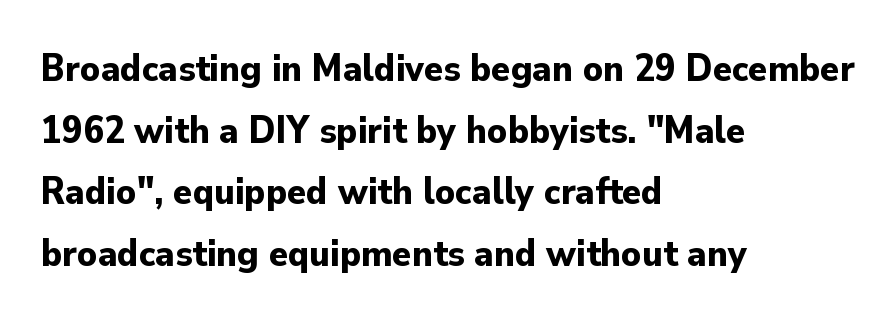
Q: Is the text bold? A: Yes.
Q: Is the text italic (slanted)? A: No, it is upright.
Q: Is the typeface a serif or a sans-serif typeface? A: Sans-serif.
Q: Is the text underlined? A: No.
Q: How is the paragraph aligned? A: Left-aligned.
Q: Is the spacing between letters normal or unusually wide? A: Normal.
Q: Is the spacing between lines tight, normal or loose? A: Normal.
Q: Width (condensed, normal, or wide)? A: Normal.
Q: Stroke contrast? A: Low.
Q: x-height? A: Small.
Q: Monospaced? A: No.
